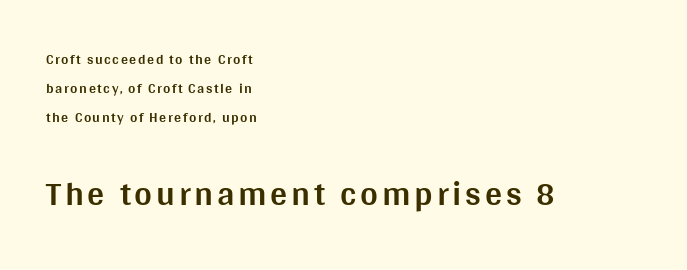
{"serif": "no", "italic": "no", "bold": "yes", "weight": "bold", "width": "normal", "stroke_contrast": "medium", "x_height": "large", "monospaced": "no", "underline": "no", "align": "left", "line_spacing": "loose", "line_spacing_ratio": 2.08, "larger_block": "second", "size_ratio": 2.43, "glyph_px": 34}
